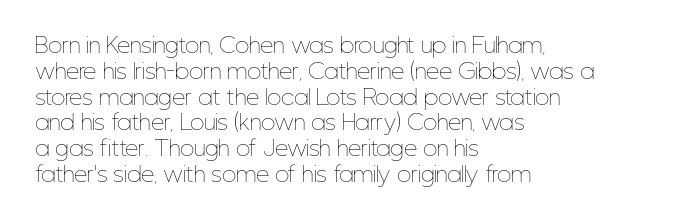
{"italic": "no", "bold": "no", "underline": "no", "align": "left", "line_spacing_ratio": 1.23, "letter_spacing": "normal", "letter_spacing_em": 0.0, "glyph_px": 21}
